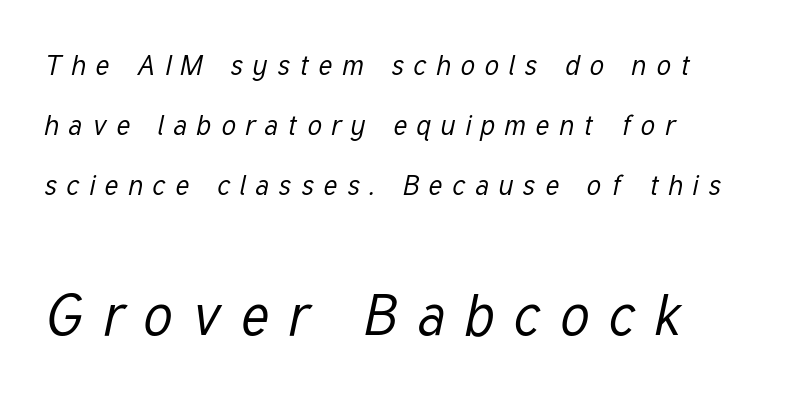
The image shows 57 px regular-weight, condensed type, italic (leaning right); set left-aligned, loose line spacing (2.15x), unusually wide letter spacing (+0.35 em), not underlined; the second (bottom) block is 2.04x larger; low stroke contrast and a medium x-height.
